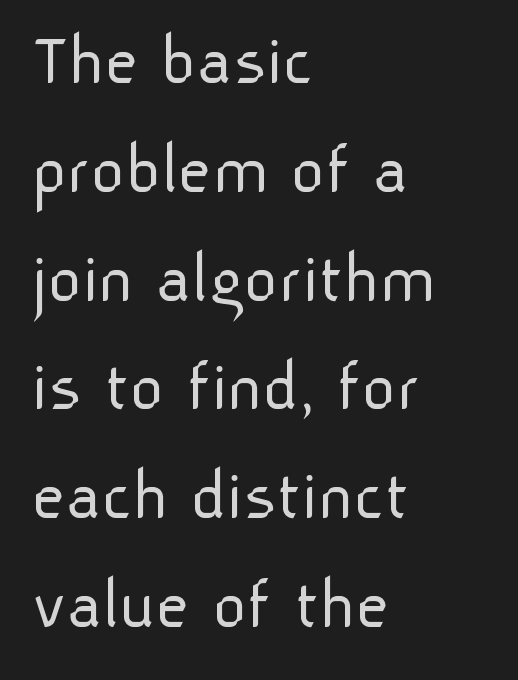
{"serif": "no", "italic": "no", "bold": "no", "weight": "light", "width": "normal", "stroke_contrast": "low", "x_height": "medium", "monospaced": "no", "underline": "no", "align": "left", "line_spacing": "normal", "line_spacing_ratio": 1.47, "letter_spacing": "normal", "letter_spacing_em": 0.0, "glyph_px": 74}
